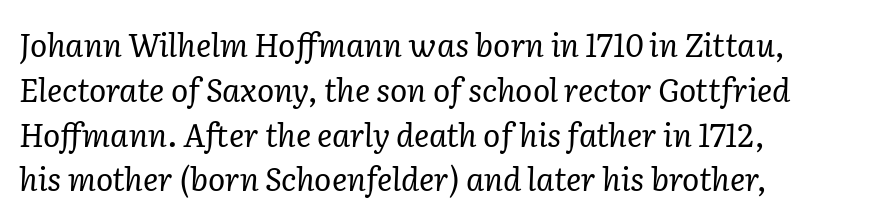
Q: Is the text bold? A: No.
Q: Is the text italic (slanted)? A: Yes, it leans right by about 2 degrees.
Q: Is the typeface a serif or a sans-serif typeface? A: Serif.
Q: Is the text underlined? A: No.
Q: How is the paragraph aligned? A: Left-aligned.
Q: Is the spacing between letters normal or unusually wide? A: Normal.
Q: Is the spacing between lines tight, normal or loose? A: Normal.
Q: Width (condensed, normal, or wide)? A: Normal.
Q: Stroke contrast? A: Low.
Q: x-height? A: Medium.
Q: Monospaced? A: No.
